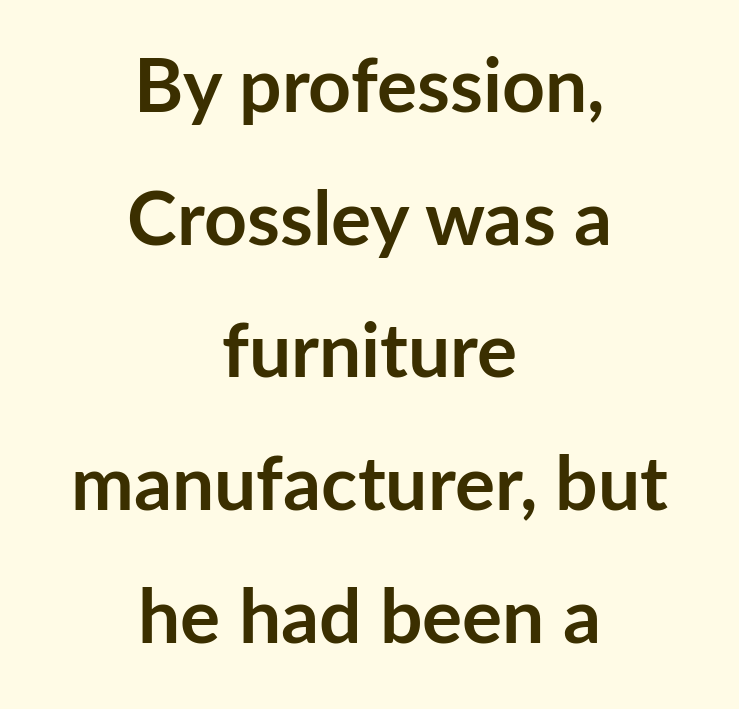
Q: Is the text bold? A: Yes.
Q: Is the text italic (slanted)? A: No, it is upright.
Q: Is the typeface a serif or a sans-serif typeface? A: Sans-serif.
Q: Is the text underlined? A: No.
Q: How is the paragraph aligned? A: Centered.
Q: Is the spacing between letters normal or unusually wide? A: Normal.
Q: Width (condensed, normal, or wide)? A: Normal.
Q: Stroke contrast? A: Low.
Q: x-height? A: Medium.
Q: Monospaced? A: No.
